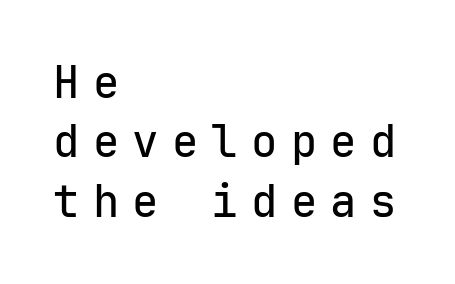
Just letters on the line, the space beneath them empty. These lines are rendered in a fixed-pitch font. Spacing between characters has been opened up far beyond the box default. A sans-serif font was chosen for this passage. Line beginnings align vertically; line endings do not.
